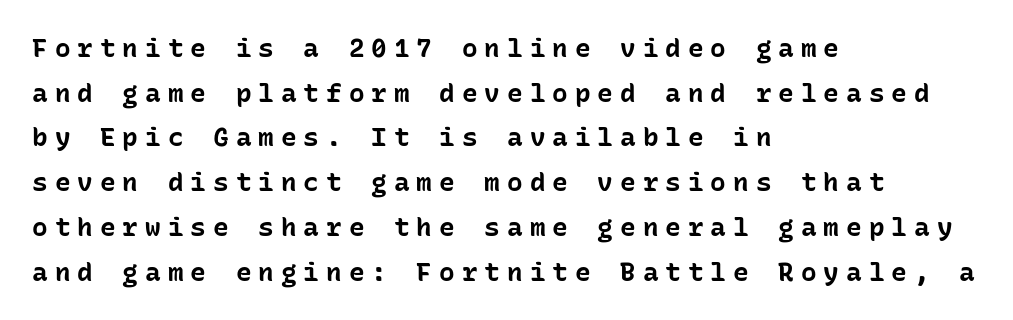
Q: Is the text bold? A: Yes.
Q: Is the text italic (slanted)? A: No, it is upright.
Q: Is the text underlined? A: No.
Q: How is the paragraph aligned? A: Left-aligned.
Q: Is the spacing between letters normal or unusually wide? A: Unusually wide.
